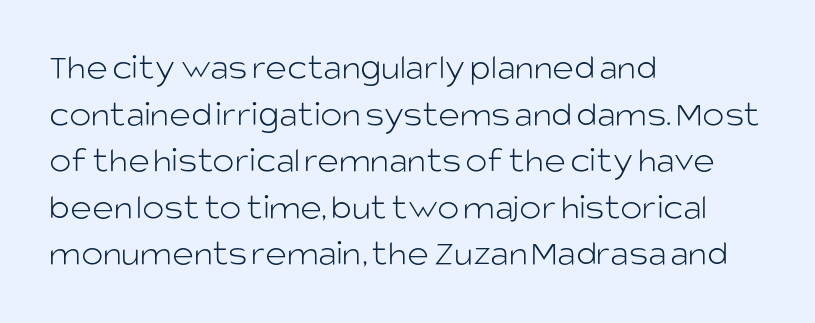
The image shows 37 px light sans-serif type, upright; set left-aligned, normal line spacing (1.26x), normal letter spacing, not underlined; low stroke contrast and a large x-height.
